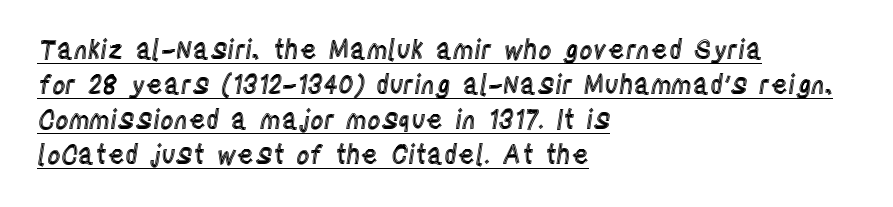
Tracking here is standard; glyphs follow each other at the usual distance. Notice how a bar underscores the lettering throughout. These lines are set flush left with a ragged right edge. The leading is moderate, giving the passage an even texture.
